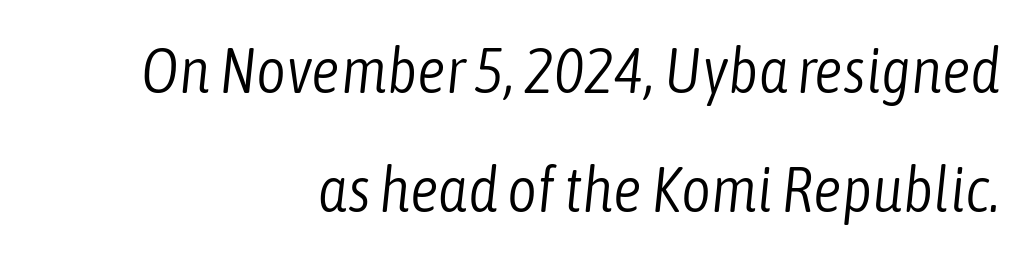
Q: Is the text bold? A: No.
Q: Is the text italic (slanted)? A: Yes, it leans right by about 6 degrees.
Q: Is the text underlined? A: No.
Q: How is the paragraph aligned? A: Right-aligned.
Q: Is the spacing between letters normal or unusually wide? A: Normal.
Q: Width (condensed, normal, or wide)? A: Condensed.
Q: Stroke contrast? A: Low.
Q: x-height? A: Medium.
Q: Monospaced? A: No.
